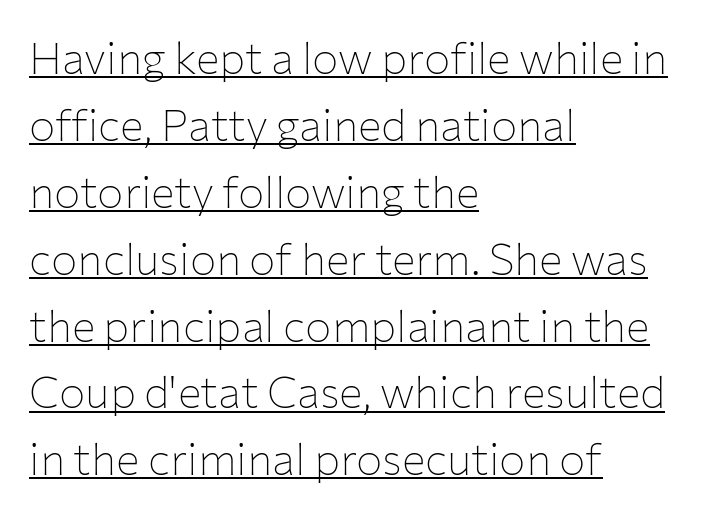
Q: Is the text bold? A: No.
Q: Is the text italic (slanted)? A: No, it is upright.
Q: Is the typeface a serif or a sans-serif typeface? A: Sans-serif.
Q: Is the text underlined? A: Yes.
Q: How is the paragraph aligned? A: Left-aligned.
Q: Is the spacing between letters normal or unusually wide? A: Normal.
Q: Is the spacing between lines tight, normal or loose? A: Normal.
Q: Width (condensed, normal, or wide)? A: Normal.
Q: Stroke contrast? A: Low.
Q: x-height? A: Medium.
Q: Monospaced? A: No.
